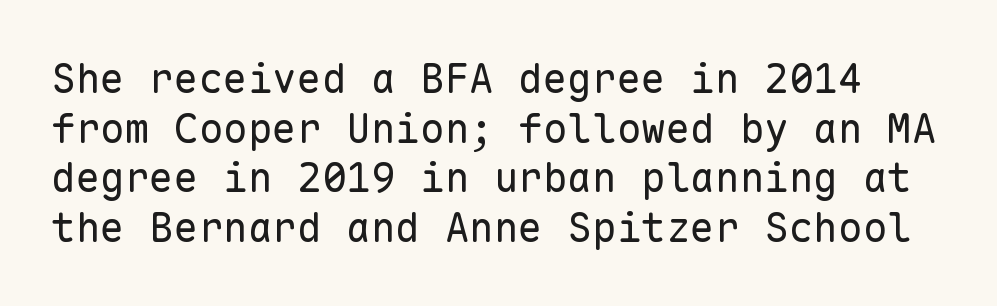
Q: Is the text bold? A: No.
Q: Is the text italic (slanted)? A: No, it is upright.
Q: Is the typeface a serif or a sans-serif typeface? A: Sans-serif.
Q: Is the text underlined? A: No.
Q: Is the spacing between letters normal or unusually wide? A: Normal.
Q: Width (condensed, normal, or wide)? A: Normal.
Q: Stroke contrast? A: Low.
Q: x-height? A: Medium.
Q: Monospaced? A: Yes.
